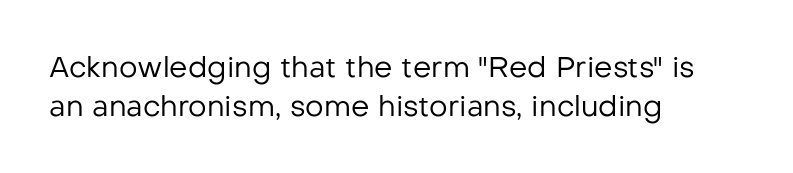
Do the characters align in a grid? No, the font is proportional. One glance says typical: line gaps are just what's usual. Posture: vertical. Weight class: somewhere from thin through regular. Short note: letters normally spaced. The paragraph shown leans on its left margin.
